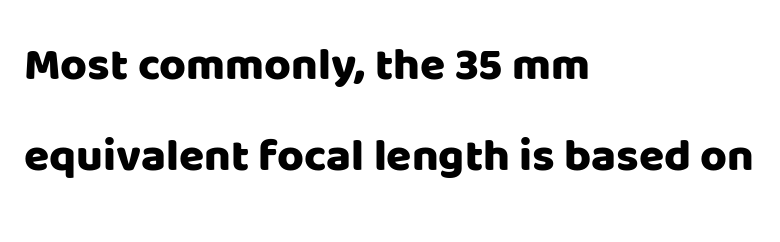
The font's upright variant was chosen for this text. A sans-serif font was chosen for this passage. Proportional: the letters do not fall into vertical columns. Short and long lines alike share a common starting point at left.
